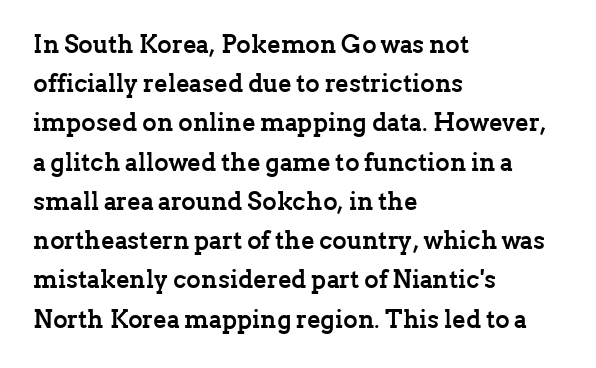
Q: Is the text bold? A: Yes.
Q: Is the text italic (slanted)? A: No, it is upright.
Q: Is the text underlined? A: No.
Q: How is the paragraph aligned? A: Left-aligned.
Q: Is the spacing between letters normal or unusually wide? A: Normal.
Q: Is the spacing between lines tight, normal or loose? A: Normal.
